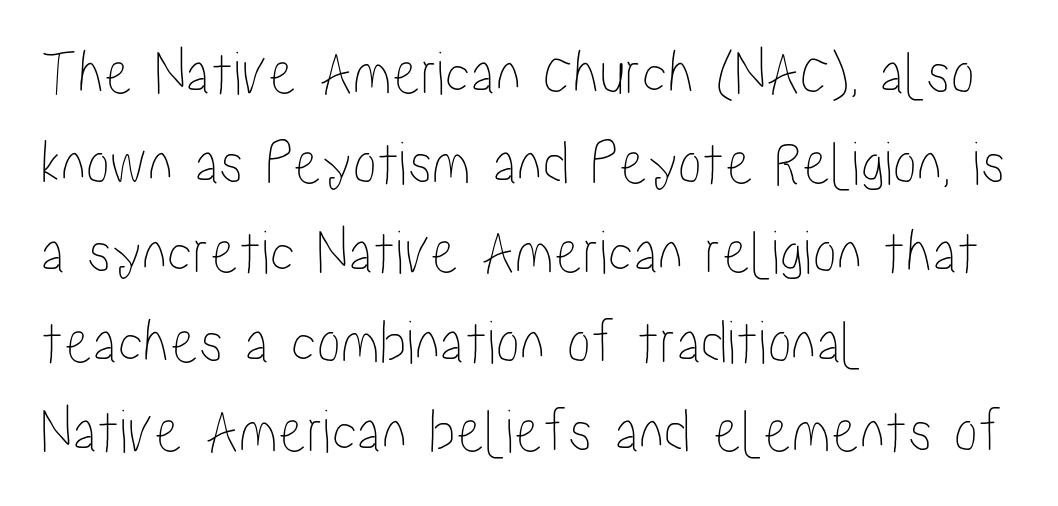
Looks like regular typesetting: each glyph gets only the width it needs. Leading: standard. Descenders hang freely into open space. Characters follow at the spacing the type designer built in. The paragraph has a hard left edge and a soft right edge. Do the letters lean? They stand straight.
